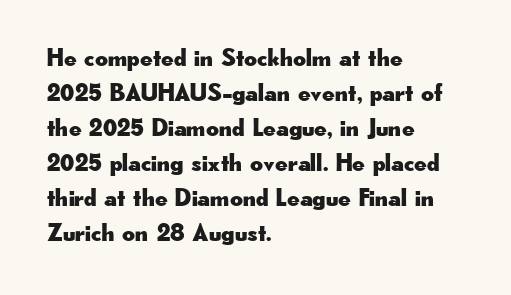
The image shows 25 px text type, upright; set left-aligned, normal line spacing (1.4x), normal letter spacing, not underlined.
